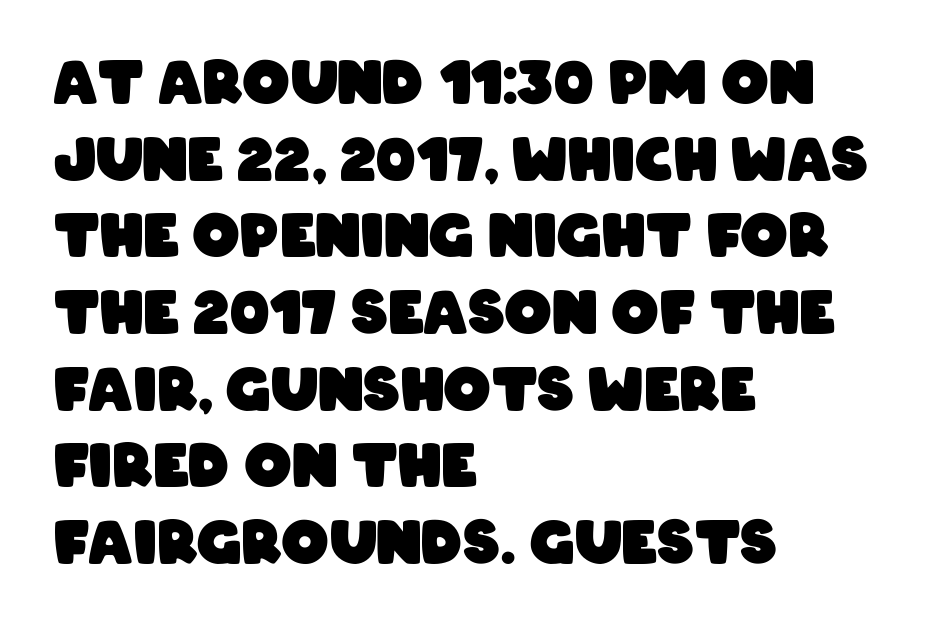
Q: Is the text bold? A: Yes.
Q: Is the typeface a serif or a sans-serif typeface? A: Sans-serif.
Q: Is the text underlined? A: No.
Q: How is the paragraph aligned? A: Left-aligned.
Q: Is the spacing between letters normal or unusually wide? A: Normal.
Q: Is the spacing between lines tight, normal or loose? A: Normal.
Q: Width (condensed, normal, or wide)? A: Condensed.
Q: Stroke contrast? A: Low.
Q: x-height? A: Large.
Q: Monospaced? A: No.
